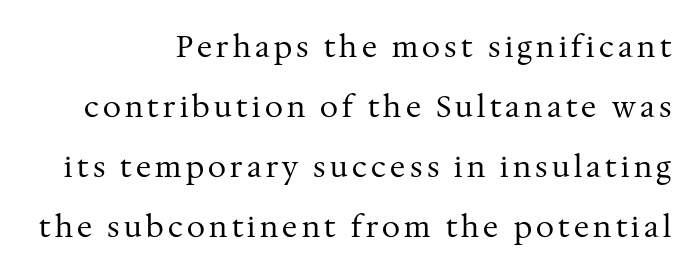
Q: Is the text bold? A: No.
Q: Is the text italic (slanted)? A: No, it is upright.
Q: Is the typeface a serif or a sans-serif typeface? A: Serif.
Q: Is the text underlined? A: No.
Q: Is the spacing between lines tight, normal or loose? A: Loose.
Q: Width (condensed, normal, or wide)? A: Normal.
Q: Stroke contrast? A: Medium.
Q: x-height? A: Medium.
Q: Monospaced? A: No.
